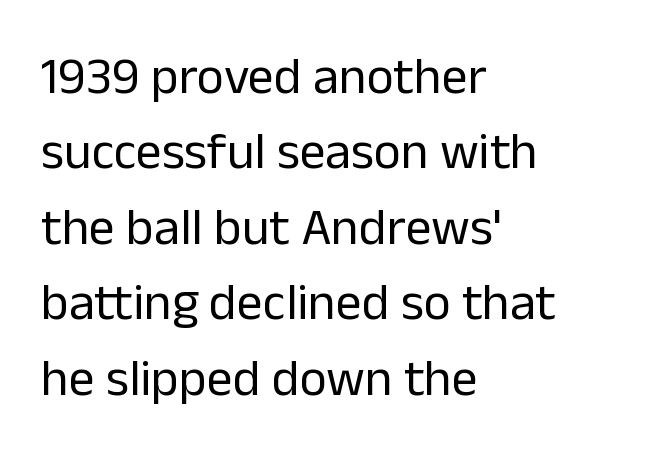
Bare-footed words on every line. The face used here is a sans, in the tradition of grotesques and geometrics. Casual observation: everything's shoved over to the left. Nope, not italic — everything's standing straight. Letter spacing: default.
